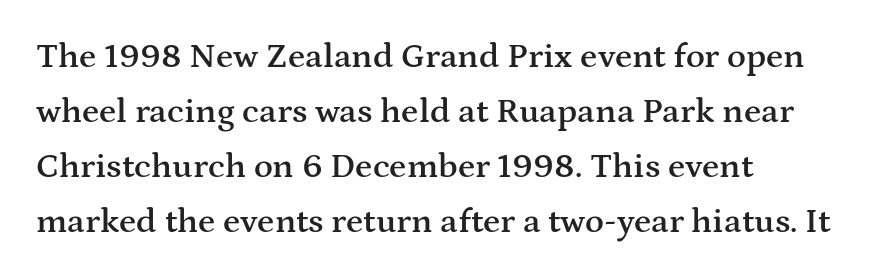
Q: Is the text bold? A: Semi-bold.
Q: Is the text italic (slanted)? A: No, it is upright.
Q: Is the typeface a serif or a sans-serif typeface? A: Serif.
Q: Is the text underlined? A: No.
Q: How is the paragraph aligned? A: Left-aligned.
Q: Is the spacing between letters normal or unusually wide? A: Normal.
Q: Is the spacing between lines tight, normal or loose? A: Normal.
Q: Width (condensed, normal, or wide)? A: Wide.
Q: Stroke contrast? A: Medium.
Q: x-height? A: Medium.
Q: Monospaced? A: No.
